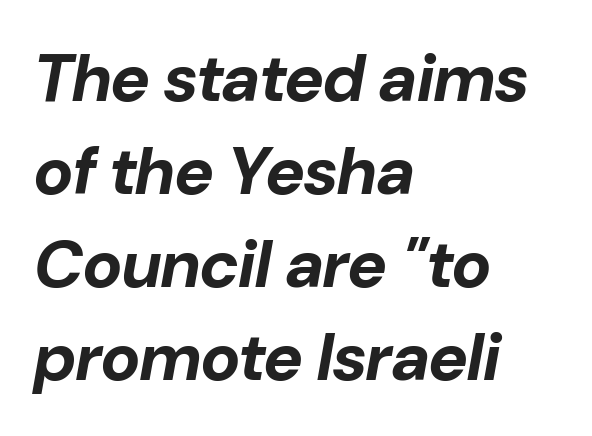
Looking at the ascenders, they clearly lean. The rendering keeps characters at their native spacing. Every letter is thick-stroked: bold, no question. Notice how descenders clear the ascenders below comfortably — that's standard leading. Here the designer chose a conventional face with non-uniform glyph widths. Where is the straight margin? On the left.
